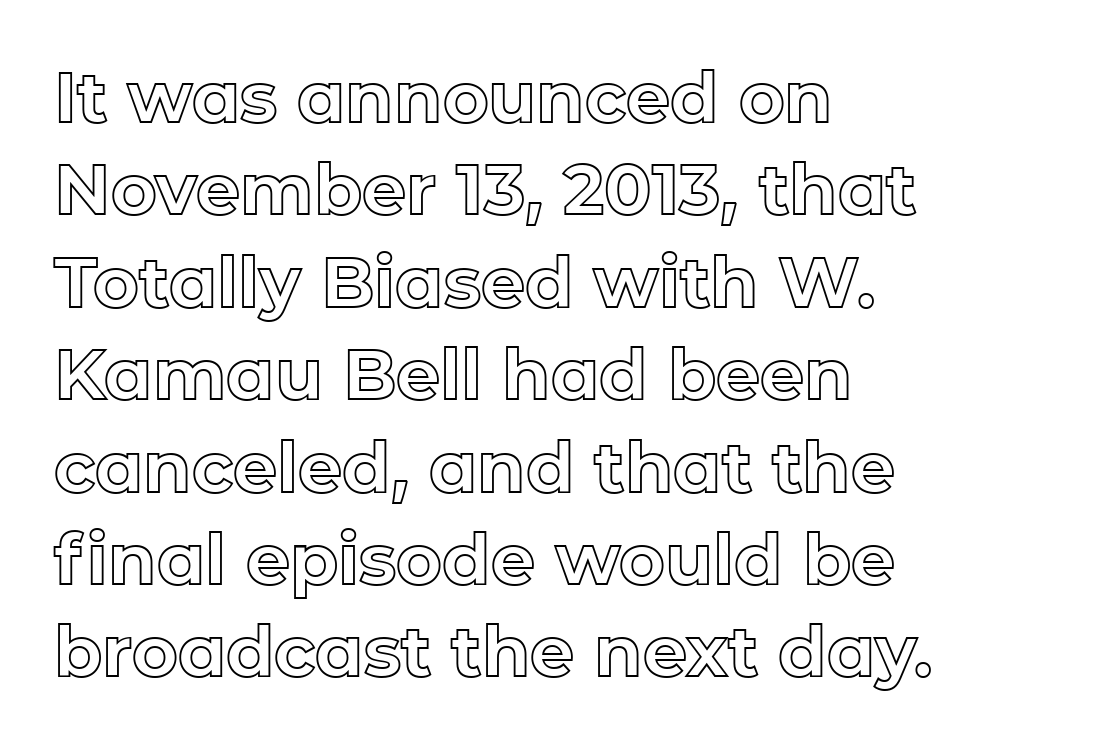
{"italic": "no", "width": "normal", "x_height": "medium", "monospaced": "no", "underline": "no", "align": "left", "line_spacing": "normal", "line_spacing_ratio": 1.32, "letter_spacing": "normal", "letter_spacing_em": 0.0, "glyph_px": 70}
